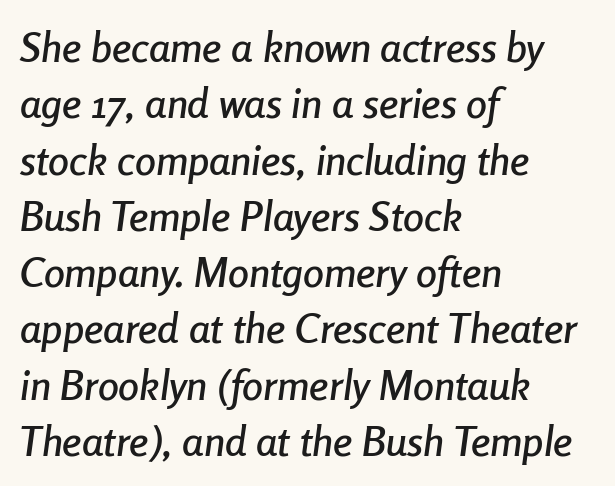
Teacher's note: observe the even left margin — that is flush-left alignment. Line spacing here is normal. Emphasis-style slanted type is in use. Descender tails drop into unmarked territory. This sample has the flowing, uneven cadence of proportional lettering. You could call the tracking neutral — neither tight nor loose.
